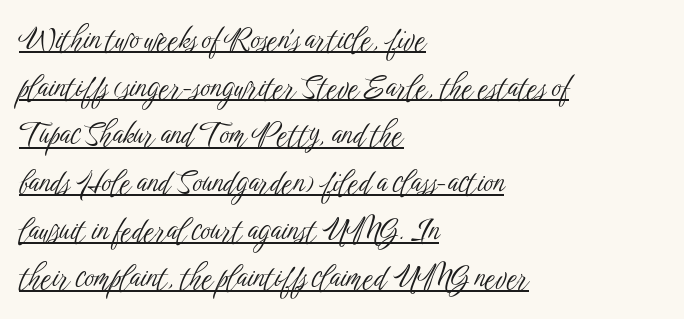
Regular leading. Looks like regular typesetting: each glyph gets only the width it needs. The sample's only ornament is a line tracing under the words. Leftover space on each line is placed entirely after the last word.
